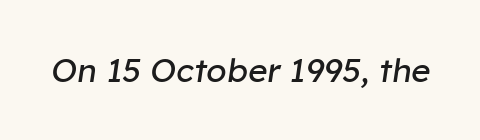
Slant detected: the letters are inclined. The string is rendered with underlining switched off. Counters stay open thanks to moderate or lighter strokes. The gaps between neighbouring characters are ordinary and unremarkable.
